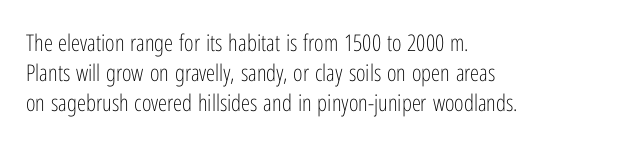
{"italic": "no", "bold": "no", "underline": "no", "align": "left", "line_spacing": "normal", "line_spacing_ratio": 1.3, "letter_spacing": "normal", "letter_spacing_em": 0.0, "glyph_px": 23}
